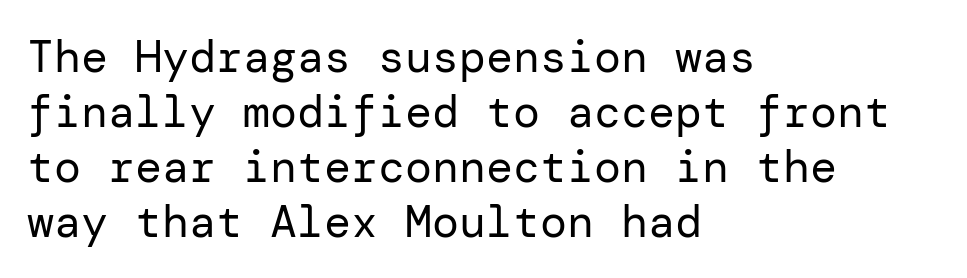
{"serif": "no", "italic": "no", "bold": "no", "weight": "regular", "width": "normal", "stroke_contrast": "low", "x_height": "medium", "underline": "no", "align": "left", "line_spacing_ratio": 1.22, "letter_spacing": "normal", "letter_spacing_em": 0.0, "glyph_px": 45}
